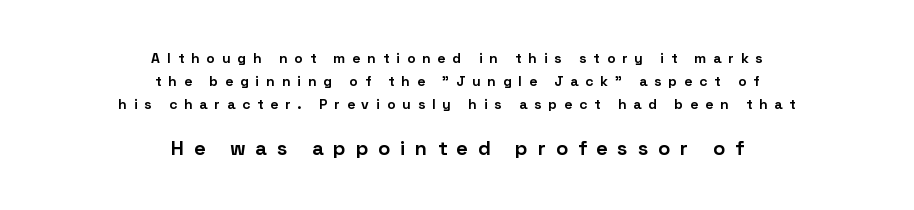
The passage shown begins with its smaller block and ends with its larger one. Strokes here are thick enough to call this a true bold. Is there much room between lines? A standard amount, neither cramped nor airy. A roman cut, with each character standing at attention. These lines stack symmetrically, like a column narrowing and widening about its center. Bare-footed words on every line.
